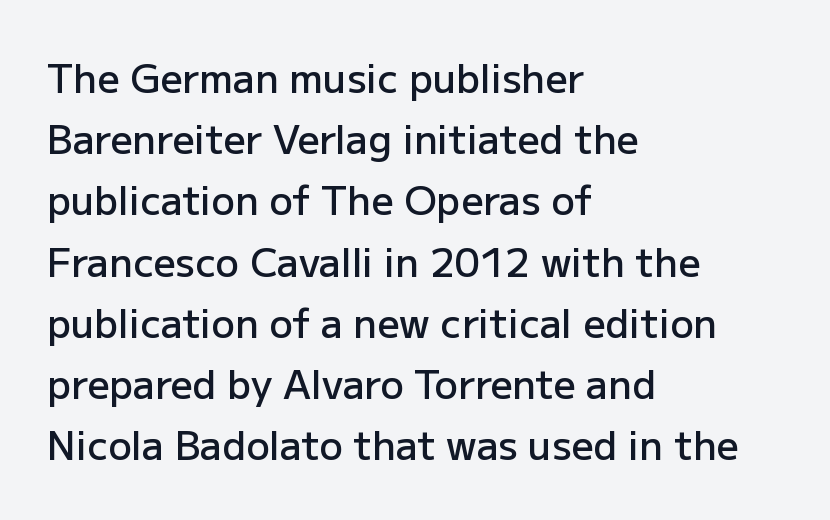
The image shows 39 px semibold sans-serif type, upright; set left-aligned, normal line spacing (1.57x), normal letter spacing, not underlined; low stroke contrast and a medium x-height.
